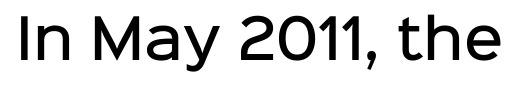
{"serif": "no", "italic": "no", "bold": "semi", "weight": "semibold", "width": "normal", "stroke_contrast": "low", "x_height": "medium", "monospaced": "no", "underline": "no", "letter_spacing": "normal", "letter_spacing_em": 0.0, "glyph_px": 54}
